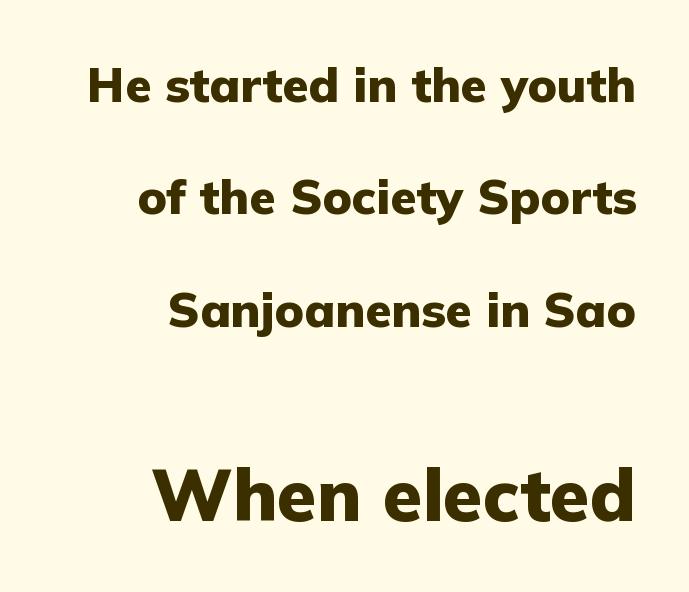
This sample uses a sans-serif face. The leading is generous, giving the passage an open texture. Which of the two is more prominent by size? The second, at the bottom. This sample uses an upright cut, with every glyph sitting square on the baseline. Is the block centered? No — it sits flush against the right margin.
